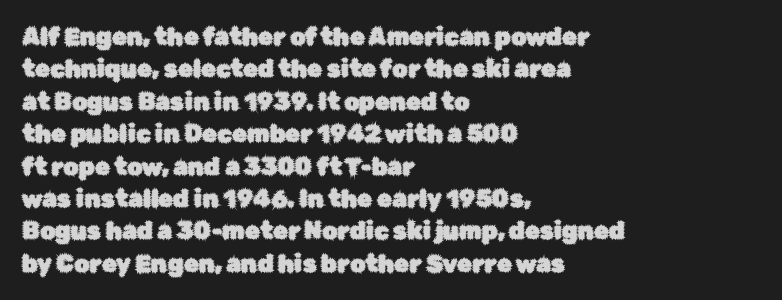
Glyph-to-glyph distance matches everyday printed text. Teacher's note: observe the even left margin — that is flush-left alignment. Type without underlining. This sample keeps an unexceptional amount of space between lines. This is roman type, the default non-slanted kind.
